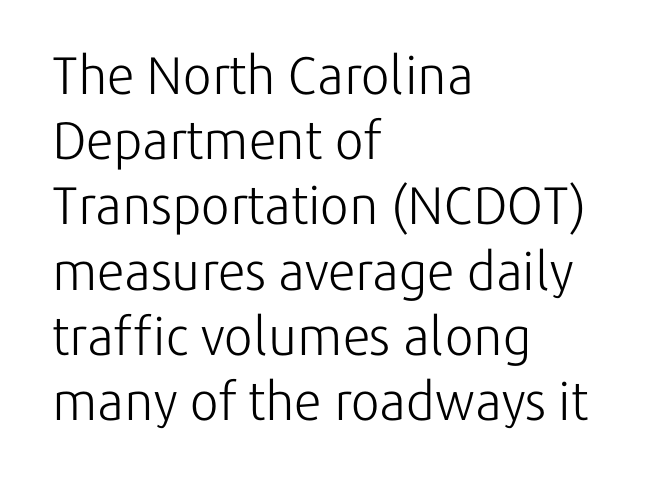
Does the lettering tilt? It doesn't — this is upright. The weight would be labelled regular, book, light, or lighter still. There is no visible air inserted between adjacent glyphs. The space beneath each line is pristine and unruled. Spacing verdict: proportional, widths tailored to each character. The rag falls on the right side of this text block.
